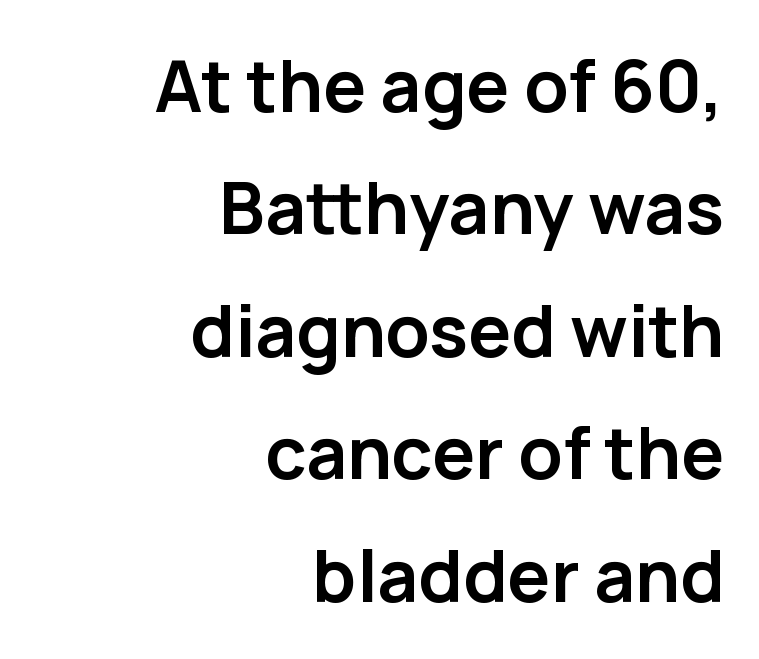
The image shows 72 px semibold sans-serif type, upright; set right-aligned, normal line spacing (1.7x), normal letter spacing, not underlined; low stroke contrast and a medium x-height.
